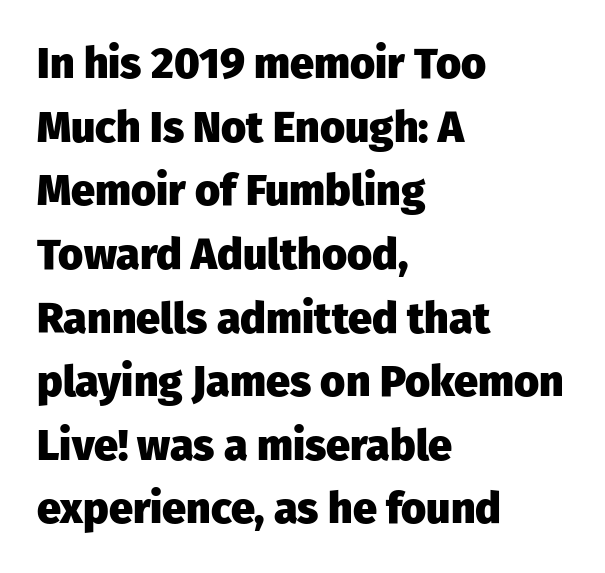
Q: Is the text bold? A: Yes.
Q: Is the text italic (slanted)? A: No, it is upright.
Q: Is the typeface a serif or a sans-serif typeface? A: Sans-serif.
Q: Is the text underlined? A: No.
Q: How is the paragraph aligned? A: Left-aligned.
Q: Is the spacing between letters normal or unusually wide? A: Normal.
Q: Is the spacing between lines tight, normal or loose? A: Normal.
Q: Width (condensed, normal, or wide)? A: Normal.
Q: Stroke contrast? A: Low.
Q: x-height? A: Medium.
Q: Monospaced? A: No.
